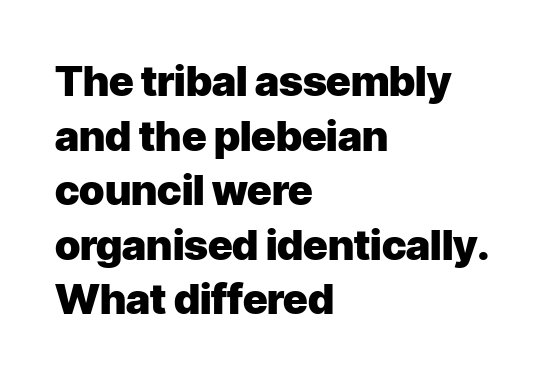
The image shows 42 px heavy sans-serif type, upright; set left-aligned, normal line spacing (1.3x), normal letter spacing, not underlined; low stroke contrast and a medium x-height.
